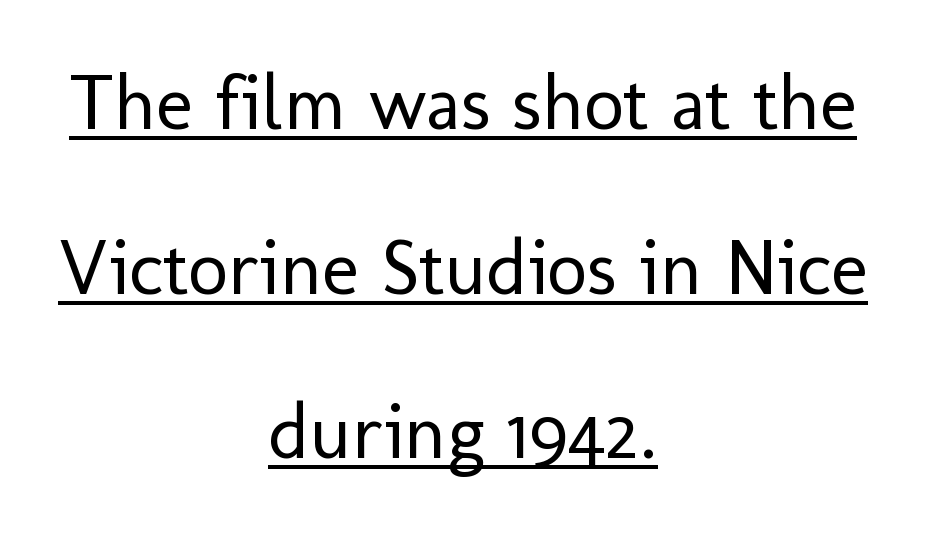
Q: Is the text bold? A: No.
Q: Is the text italic (slanted)? A: No, it is upright.
Q: Is the typeface a serif or a sans-serif typeface? A: Sans-serif.
Q: Is the text underlined? A: Yes.
Q: How is the paragraph aligned? A: Centered.
Q: Is the spacing between letters normal or unusually wide? A: Normal.
Q: Is the spacing between lines tight, normal or loose? A: Loose.
Q: Width (condensed, normal, or wide)? A: Normal.
Q: Stroke contrast? A: Low.
Q: x-height? A: Medium.
Q: Monospaced? A: No.
